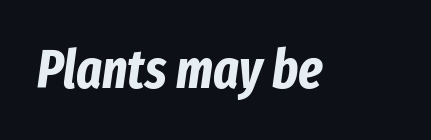
Q: Is the text bold? A: Yes.
Q: Is the text italic (slanted)? A: Yes, it leans right by about 8 degrees.
Q: Is the text underlined? A: No.
Q: Is the spacing between letters normal or unusually wide? A: Normal.
Q: Width (condensed, normal, or wide)? A: Condensed.
Q: Stroke contrast? A: Low.
Q: x-height? A: Medium.
Q: Monospaced? A: No.
